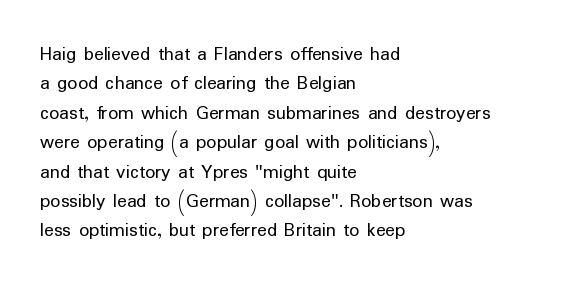
Q: Is the text bold? A: No.
Q: Is the text italic (slanted)? A: No, it is upright.
Q: Is the text underlined? A: No.
Q: How is the paragraph aligned? A: Left-aligned.
Q: Is the spacing between letters normal or unusually wide? A: Normal.
Q: Is the spacing between lines tight, normal or loose? A: Normal.
